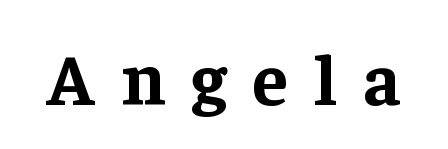
The image shows 73 px bold serif type, upright; set unusually wide letter spacing (+0.36 em), not underlined; low stroke contrast and a medium x-height.
